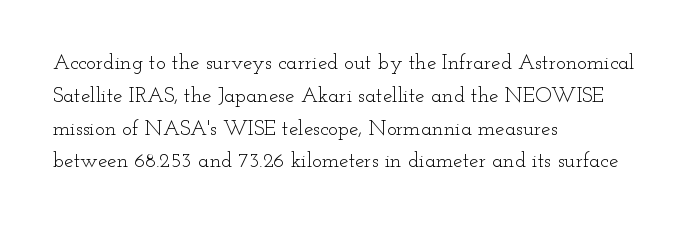
The image shows 21 px text type, upright; set left-aligned, normal line spacing (1.56x), normal letter spacing, not underlined.
